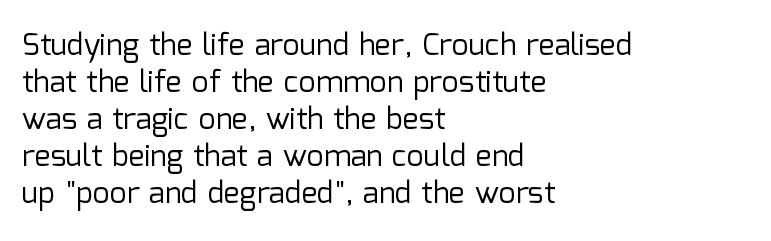
Descender tails drop into unmarked territory. The rendering shows plain stroke endings on the letterforms — a sans-serif design. Weight class: somewhere from thin through regular. No italicization has been applied; the sample stays upright.
